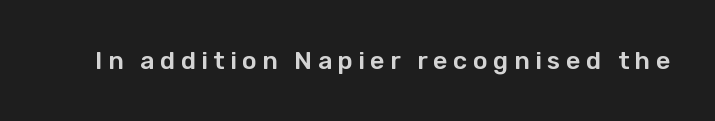
The image shows 25 px text type, upright; set unusually wide letter spacing (+0.22 em), not underlined.
